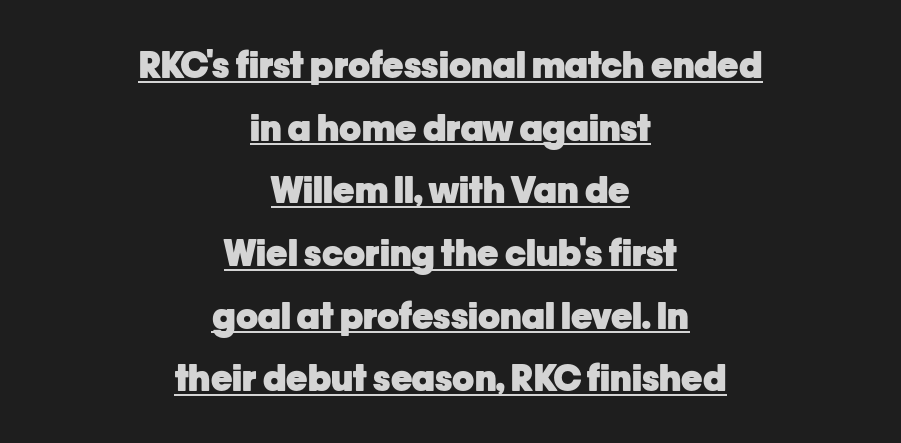
The image shows 36 px heavy sans-serif type, upright; set centered, line spacing 1.74x, normal letter spacing, underlined; low stroke contrast and a medium x-height.
